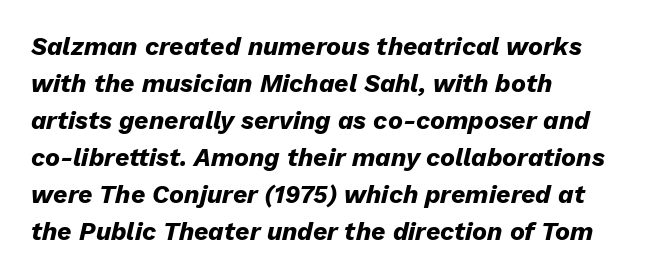
Clear beneath every line of the passage. The lines are quadded left. Compared with typical body copy, the letter spacing here is the same. Yep, that's italic — everything's leaning.
